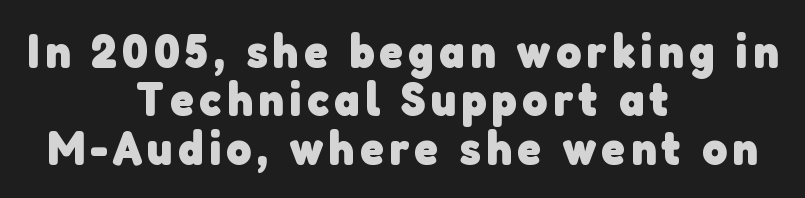
Q: Is the text bold? A: Yes.
Q: Is the typeface a serif or a sans-serif typeface? A: Sans-serif.
Q: Is the text underlined? A: No.
Q: How is the paragraph aligned? A: Centered.
Q: Is the spacing between lines tight, normal or loose? A: Tight.
Q: Width (condensed, normal, or wide)? A: Normal.
Q: Stroke contrast? A: Low.
Q: x-height? A: Medium.
Q: Monospaced? A: No.
